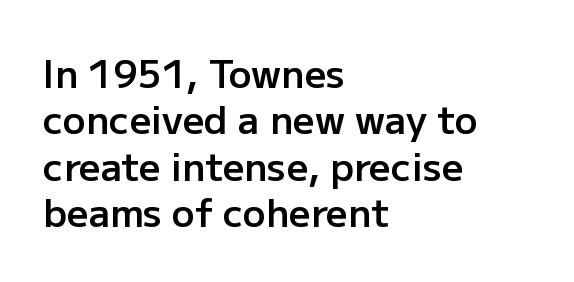
Q: Is the text bold? A: Semi-bold.
Q: Is the text italic (slanted)? A: No, it is upright.
Q: Is the typeface a serif or a sans-serif typeface? A: Sans-serif.
Q: Is the text underlined? A: No.
Q: How is the paragraph aligned? A: Left-aligned.
Q: Is the spacing between letters normal or unusually wide? A: Normal.
Q: Width (condensed, normal, or wide)? A: Normal.
Q: Stroke contrast? A: Low.
Q: x-height? A: Medium.
Q: Monospaced? A: No.
